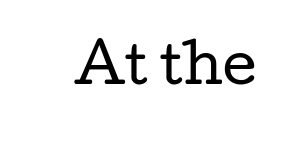
{"serif": "yes", "italic": "no", "bold": "no", "weight": "regular", "width": "wide", "stroke_contrast": "low", "x_height": "medium", "monospaced": "no", "underline": "no", "letter_spacing": "normal", "letter_spacing_em": 0.0, "glyph_px": 53}
